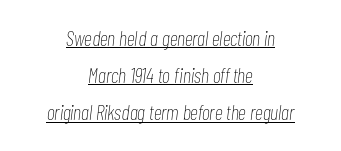
{"italic": "yes", "lean": "right", "slant_degrees": 7, "bold": "no", "underline": "yes", "align": "center", "line_spacing_ratio": 1.77, "letter_spacing": "normal", "letter_spacing_em": 0.0, "glyph_px": 21}
